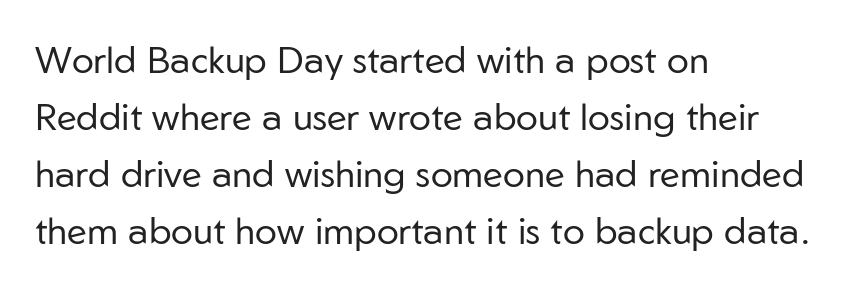
The image shows 37 px regular-weight sans-serif type, upright; set left-aligned, normal line spacing (1.54x), normal letter spacing, not underlined; low stroke contrast and a medium x-height.
